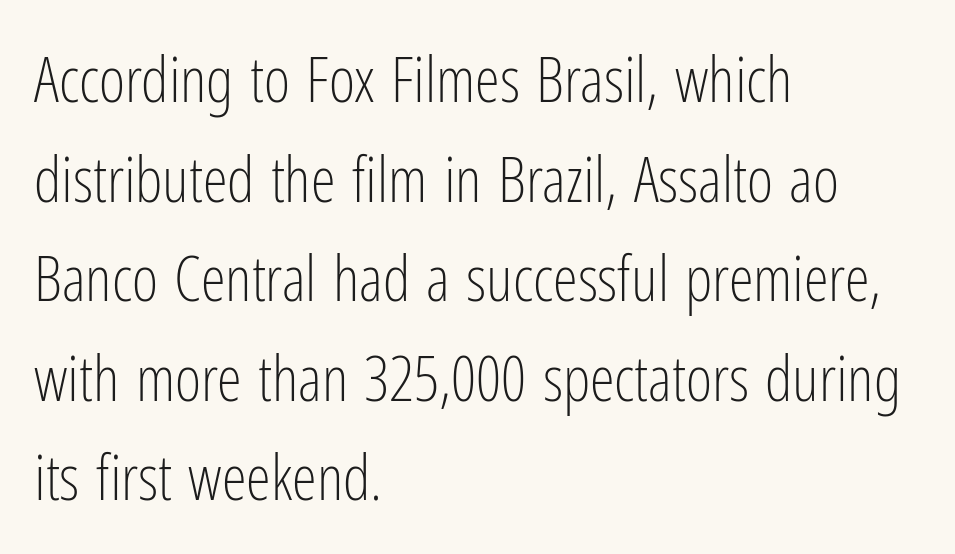
Q: Is the text bold? A: No.
Q: Is the text italic (slanted)? A: No, it is upright.
Q: Is the typeface a serif or a sans-serif typeface? A: Sans-serif.
Q: Is the text underlined? A: No.
Q: How is the paragraph aligned? A: Left-aligned.
Q: Is the spacing between letters normal or unusually wide? A: Normal.
Q: Is the spacing between lines tight, normal or loose? A: Normal.
Q: Width (condensed, normal, or wide)? A: Condensed.
Q: Stroke contrast? A: Low.
Q: x-height? A: Medium.
Q: Monospaced? A: No.
